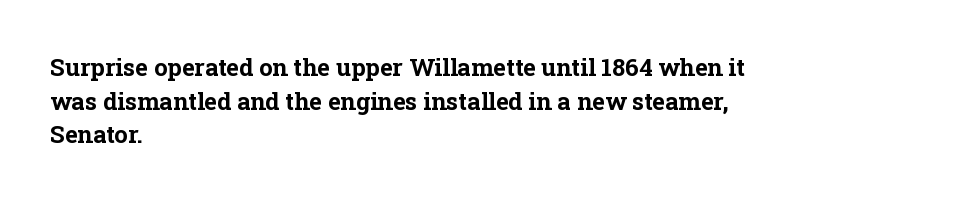
Q: Is the text bold? A: Yes.
Q: Is the text italic (slanted)? A: No, it is upright.
Q: Is the text underlined? A: No.
Q: How is the paragraph aligned? A: Left-aligned.
Q: Is the spacing between letters normal or unusually wide? A: Normal.
Q: Is the spacing between lines tight, normal or loose? A: Normal.
